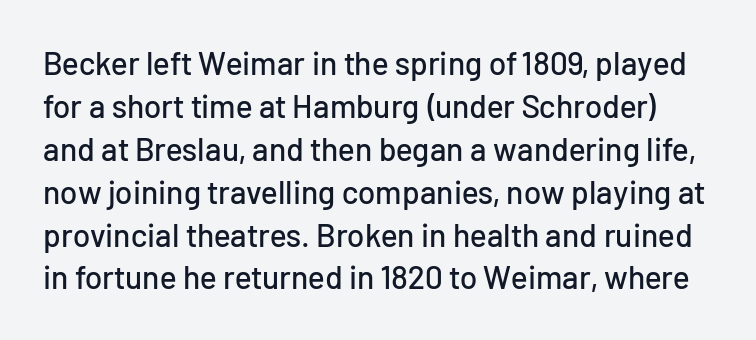
The image shows 32 px sans-serif type, upright; set normal line spacing (1.34x), normal letter spacing, not underlined; low stroke contrast and a medium x-height.
